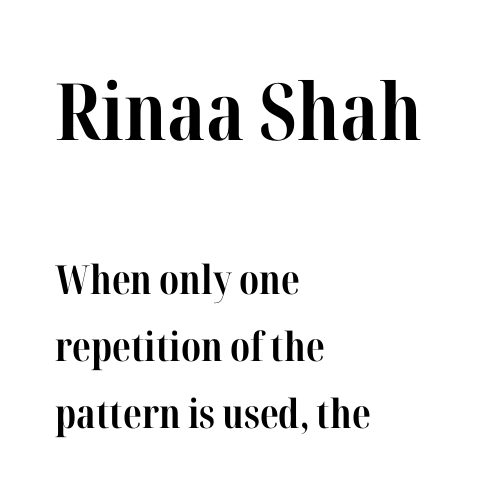
The image shows 79 px bold, condensed serif type, upright; set left-aligned, normal line spacing (1.68x), normal letter spacing, not underlined; the first (top) block is 1.98x larger; high stroke contrast and a medium x-height.
